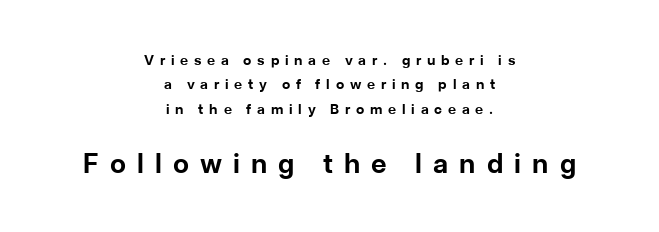
Q: Is the text bold? A: Yes.
Q: Is the text italic (slanted)? A: No, it is upright.
Q: Is the text underlined? A: No.
Q: How is the paragraph aligned? A: Centered.
Q: Is the spacing between letters normal or unusually wide? A: Unusually wide.
Q: Which block of text is set in a larger size, the first (top) or the second (bottom)? A: The second (bottom) one.
